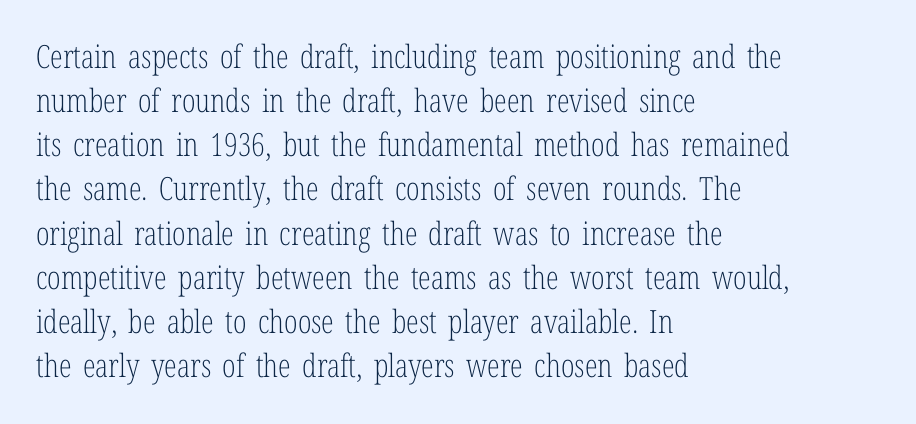
The image shows 32 px light, condensed serif type, upright; set left-aligned, normal line spacing (1.38x), normal letter spacing, not underlined; low stroke contrast and a medium x-height.
